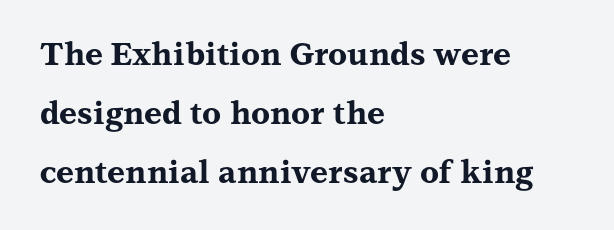
{"serif": "yes", "italic": "no", "bold": "yes", "weight": "bold", "width": "wide", "stroke_contrast": "medium", "x_height": "medium", "monospaced": "no", "underline": "no", "align": "left", "line_spacing": "loose", "line_spacing_ratio": 1.9, "letter_spacing": "normal", "letter_spacing_em": 0.0, "glyph_px": 31}
